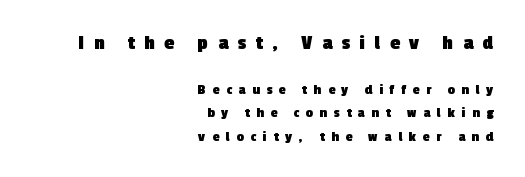
The image shows 20 px bold type; set right-aligned, normal line spacing (1.68x), unusually wide letter spacing (+0.48 em), not underlined; the first (top) block is 1.43x larger.
